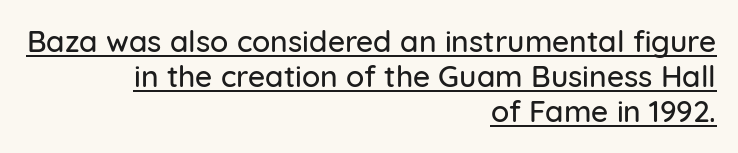
{"serif": "no", "italic": "no", "width": "normal", "stroke_contrast": "low", "x_height": "medium", "monospaced": "no", "underline": "yes", "align": "right", "line_spacing_ratio": 1.17, "letter_spacing": "normal", "letter_spacing_em": 0.0, "glyph_px": 30}
